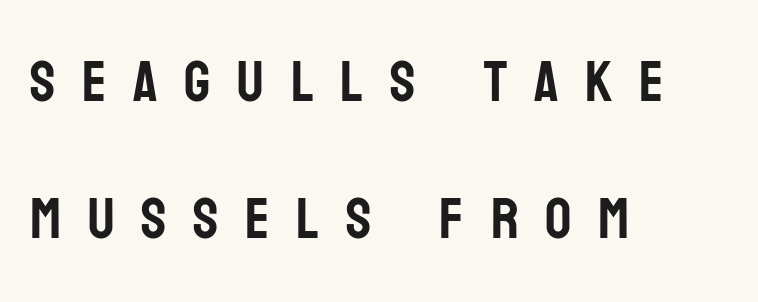
The image shows 58 px condensed sans-serif type, upright; set left-aligned, loose line spacing (2.36x), unusually wide letter spacing (+0.46 em), not underlined; low stroke contrast and a large x-height.
